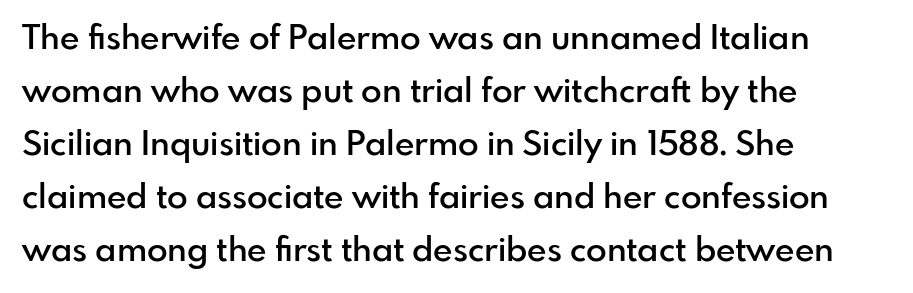
{"serif": "no", "italic": "no", "bold": "semi", "weight": "semibold", "width": "normal", "stroke_contrast": "low", "x_height": "small", "monospaced": "no", "underline": "no", "align": "left", "line_spacing": "normal", "line_spacing_ratio": 1.56, "letter_spacing": "normal", "letter_spacing_em": 0.0, "glyph_px": 34}
